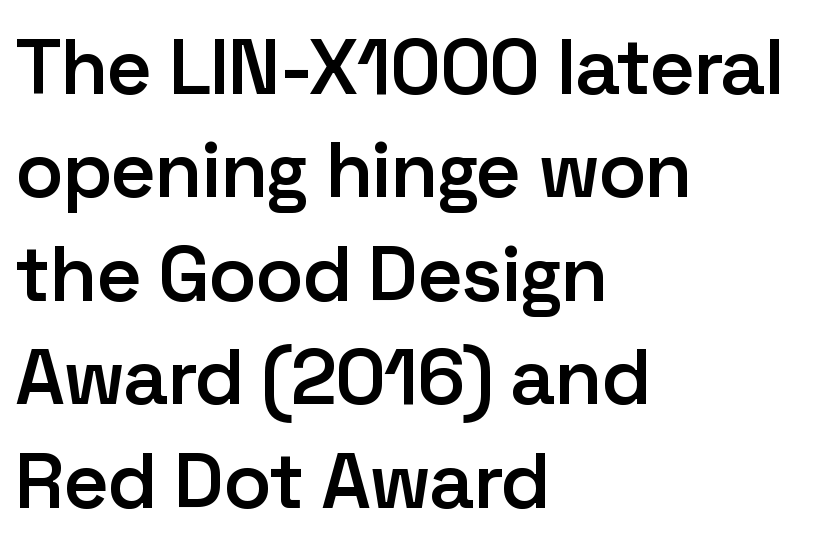
{"serif": "no", "italic": "no", "bold": "semi", "weight": "semibold", "width": "normal", "stroke_contrast": "low", "x_height": "medium", "monospaced": "no", "underline": "no", "align": "left", "line_spacing": "normal", "line_spacing_ratio": 1.31, "letter_spacing": "normal", "letter_spacing_em": 0.0, "glyph_px": 79}
